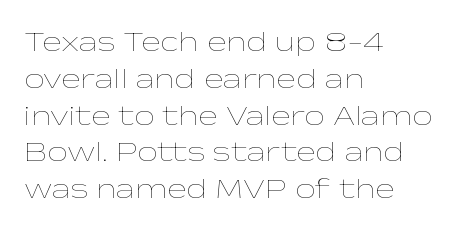
The image shows 29 px thin, wide type, upright; set left-aligned, normal line spacing (1.27x), normal letter spacing, not underlined; low stroke contrast and a medium x-height.
